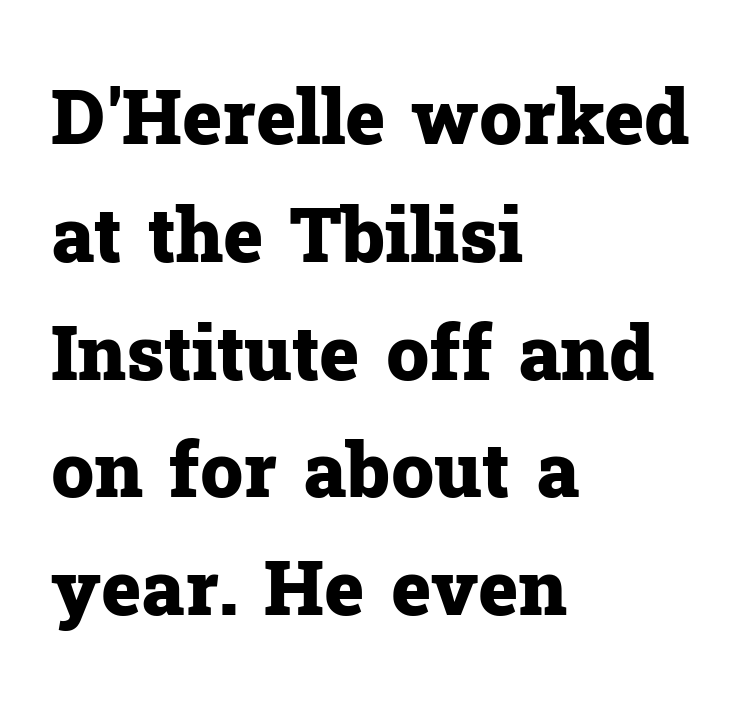
{"serif": "yes", "italic": "no", "bold": "yes", "weight": "heavy", "width": "normal", "stroke_contrast": "low", "x_height": "medium", "monospaced": "no", "underline": "no", "align": "left", "line_spacing": "normal", "line_spacing_ratio": 1.55, "letter_spacing": "normal", "letter_spacing_em": 0.0, "glyph_px": 76}
